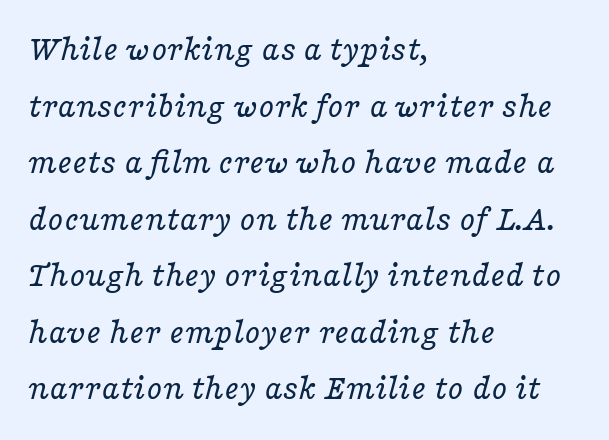
The image shows 36 px regular-weight, wide serif type, italic (leaning right); set left-aligned, normal line spacing (1.57x), normal letter spacing, not underlined; low stroke contrast and a medium x-height.
